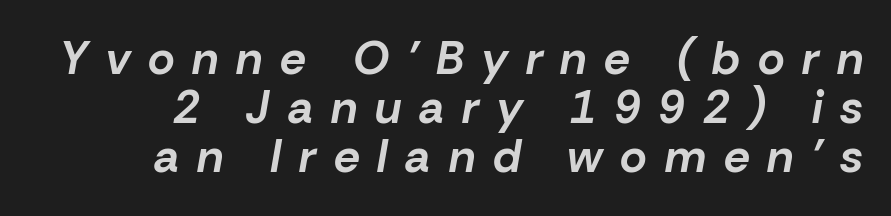
{"italic": "yes", "lean": "right", "slant_degrees": 10, "bold": "yes", "weight": "bold", "width": "normal", "stroke_contrast": "low", "x_height": "medium", "monospaced": "no", "underline": "no", "align": "right", "line_spacing": "tight", "line_spacing_ratio": 1.07, "letter_spacing": "wide", "letter_spacing_em": 0.39, "glyph_px": 46}
